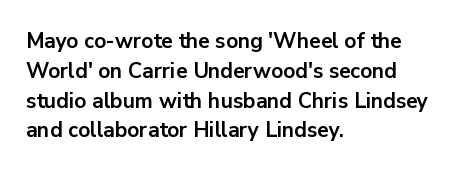
A bare baseline throughout the passage. Heavy-handed strokes throughout: this text is bold. Style check: upright. The setting favours the left margin, as ordinary paragraphs usually do. How are the letters spaced? Ordinarily, with no added tracking.
